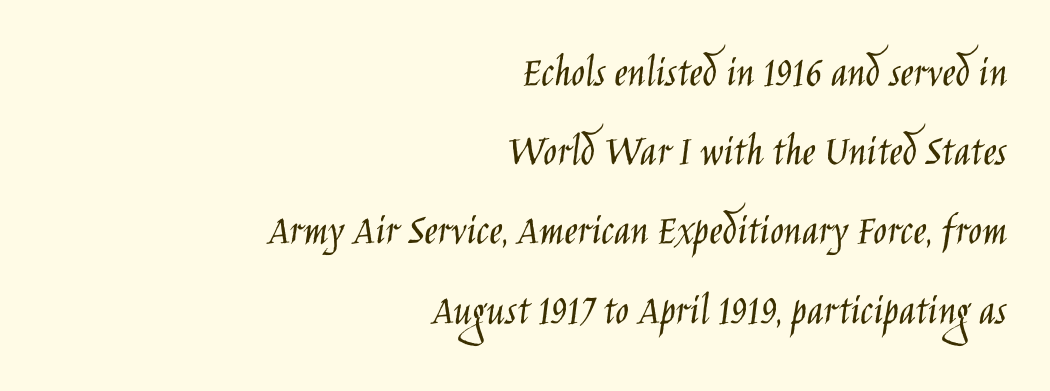
Glyph-to-glyph distance matches everyday printed text. Spacing verdict: proportional, widths tailored to each character. The typesetting does not lean heavy: it is not bold. Casual observation: everything's shoved over to the right. The gap between lines stays unmarked.
